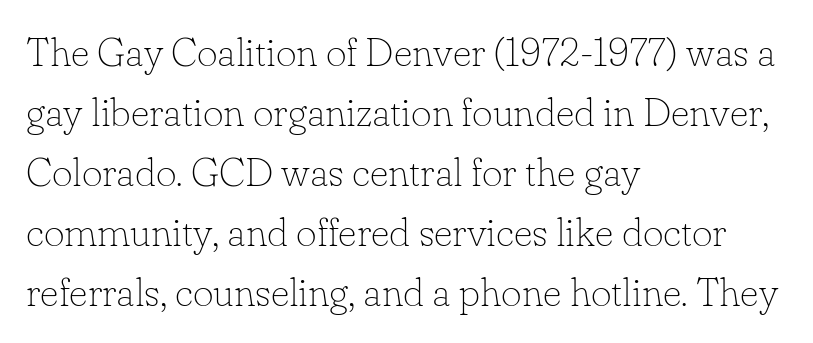
All the whitespace from short lines collects on the right. The lettering stays uniformly vertical, giving the passage a roman look. The letters carry serifs — small finishing strokes at the ends of their stems. The typeface has the unassuming heft of standard copy or less. The gaps between neighbouring characters are ordinary and unremarkable. Here the designer chose a conventional face with non-uniform glyph widths.
